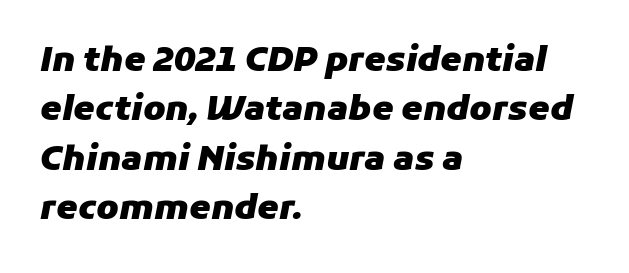
The image shows 34 px heavy type, italic (leaning right); set left-aligned, normal line spacing (1.45x), normal letter spacing, not underlined; low stroke contrast and a medium x-height.
